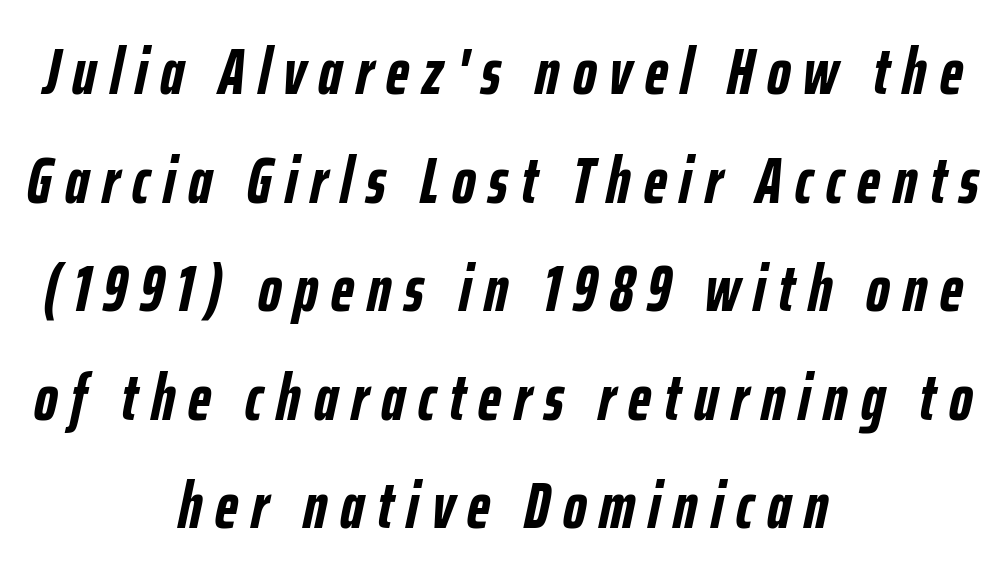
The image shows 65 px semibold, condensed type, italic (leaning right); set centered, normal line spacing (1.67x), unusually wide letter spacing (+0.2 em), not underlined; low stroke contrast and a medium x-height.
